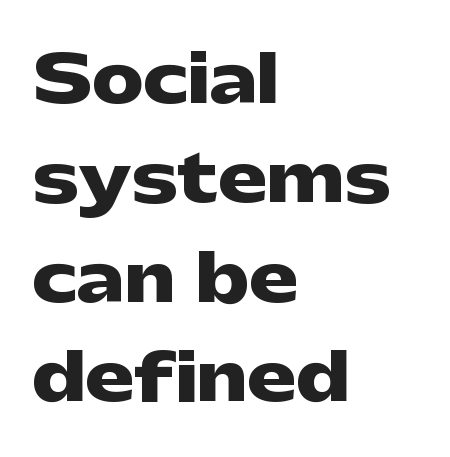
Each line starts at the same left margin while the right side varies. Characters remain perfectly vertical along every line. Looks like regular typesetting: each glyph gets only the width it needs. Interline gaps are of average width in this sample. Each glyph is drawn with heavy, bold strokes.
